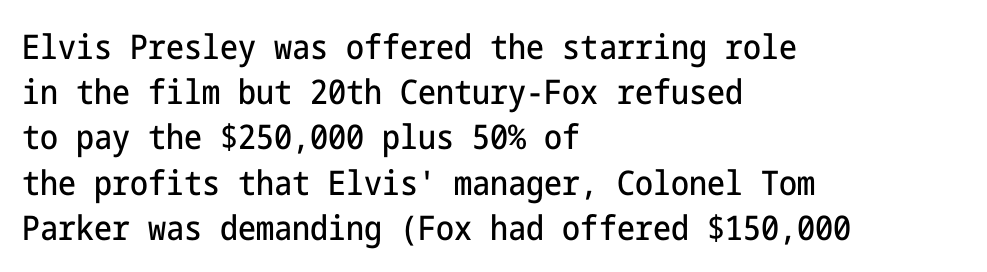
{"serif": "no", "italic": "no", "width": "condensed", "stroke_contrast": "low", "x_height": "medium", "underline": "no", "align": "left", "line_spacing": "normal", "line_spacing_ratio": 1.33, "letter_spacing": "normal", "letter_spacing_em": 0.0, "glyph_px": 34}
